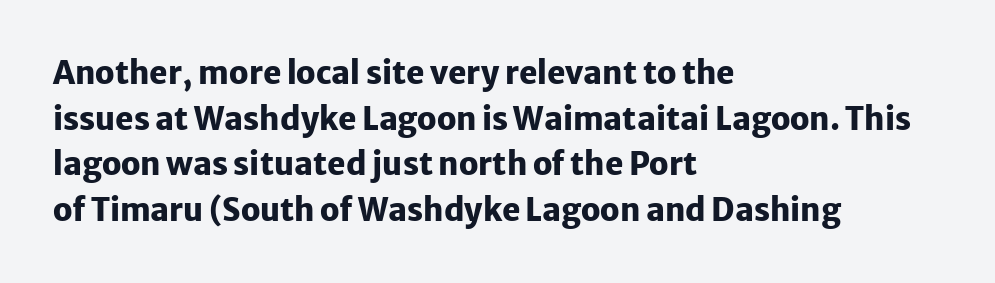
Q: Is the text bold? A: Yes.
Q: Is the text italic (slanted)? A: No, it is upright.
Q: Is the typeface a serif or a sans-serif typeface? A: Sans-serif.
Q: Is the text underlined? A: No.
Q: How is the paragraph aligned? A: Left-aligned.
Q: Is the spacing between letters normal or unusually wide? A: Normal.
Q: Is the spacing between lines tight, normal or loose? A: Normal.
Q: Width (condensed, normal, or wide)? A: Normal.
Q: Stroke contrast? A: Low.
Q: x-height? A: Medium.
Q: Monospaced? A: No.
